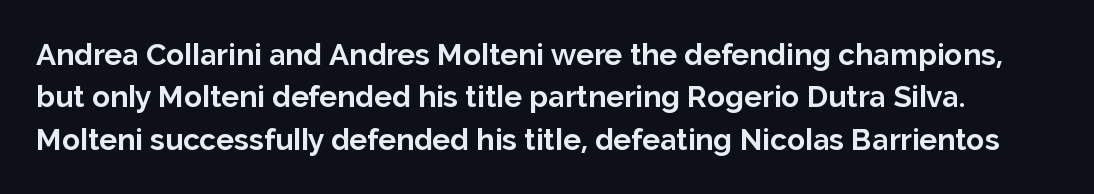
The image shows 30 px bold sans-serif type, upright; set normal line spacing (1.41x), normal letter spacing, not underlined; low stroke contrast and a medium x-height.
